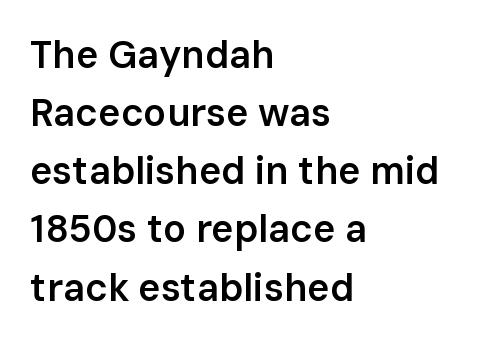
Each new line begins a customary step beneath the previous one. Here the designer chose a conventional face with non-uniform glyph widths. How heavy is the stroke? Medium-heavy — a semibold, shy of bold. The horizontal fit of the characters is conventional and even. You can tell it's not italic because the verticals are truly vertical.
